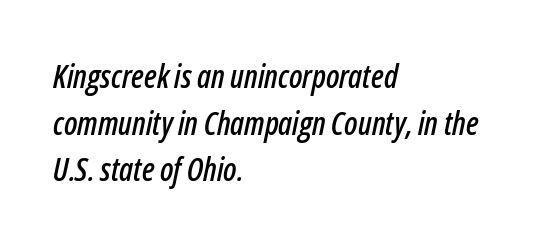
Q: Is the text italic (slanted)? A: Yes, it leans right by about 12 degrees.
Q: Is the text underlined? A: No.
Q: How is the paragraph aligned? A: Left-aligned.
Q: Is the spacing between letters normal or unusually wide? A: Normal.
Q: Is the spacing between lines tight, normal or loose? A: Normal.
Q: Width (condensed, normal, or wide)? A: Condensed.
Q: Stroke contrast? A: Low.
Q: x-height? A: Medium.
Q: Monospaced? A: No.
